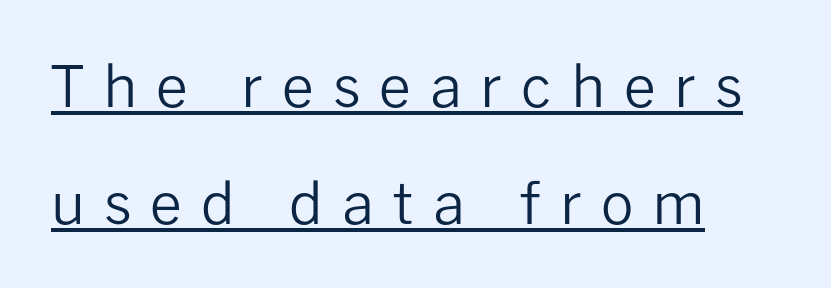
{"serif": "no", "italic": "no", "bold": "no", "weight": "regular", "width": "normal", "stroke_contrast": "low", "x_height": "medium", "monospaced": "no", "underline": "yes", "align": "left", "line_spacing": "loose", "line_spacing_ratio": 2.05, "letter_spacing": "wide", "letter_spacing_em": 0.33, "glyph_px": 57}
